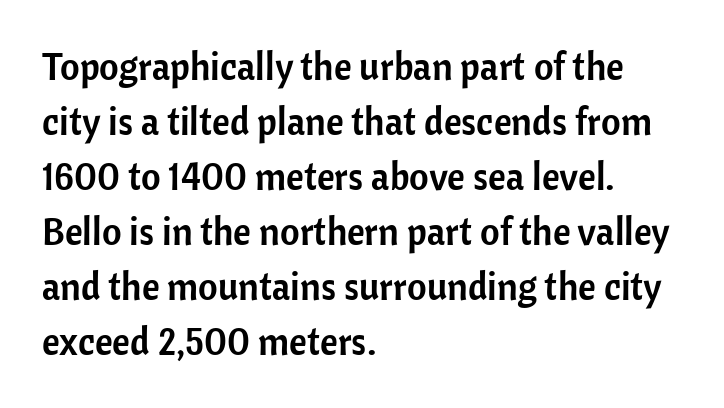
Q: Is the text italic (slanted)? A: No, it is upright.
Q: Is the typeface a serif or a sans-serif typeface? A: Sans-serif.
Q: Is the text underlined? A: No.
Q: How is the paragraph aligned? A: Left-aligned.
Q: Is the spacing between letters normal or unusually wide? A: Normal.
Q: Is the spacing between lines tight, normal or loose? A: Normal.
Q: Width (condensed, normal, or wide)? A: Normal.
Q: Stroke contrast? A: Low.
Q: x-height? A: Medium.
Q: Monospaced? A: No.
